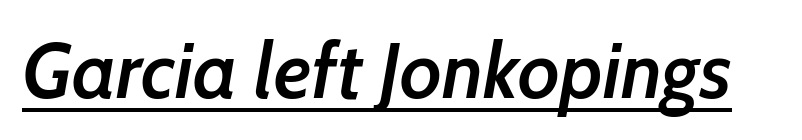
{"italic": "yes", "lean": "right", "slant_degrees": 7, "bold": "semi", "weight": "semibold", "width": "normal", "stroke_contrast": "low", "x_height": "medium", "monospaced": "no", "underline": "yes", "letter_spacing": "normal", "letter_spacing_em": 0.0, "glyph_px": 78}
